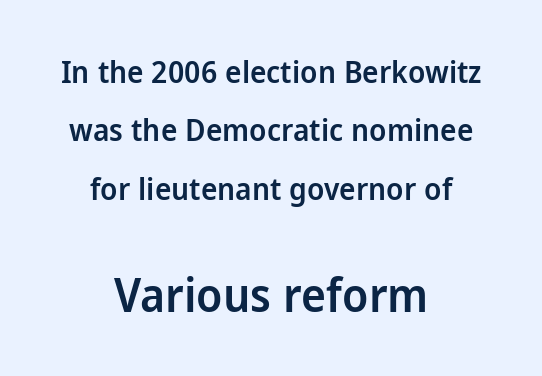
Q: Is the text bold? A: Semi-bold.
Q: Is the text italic (slanted)? A: No, it is upright.
Q: Is the typeface a serif or a sans-serif typeface? A: Sans-serif.
Q: Is the text underlined? A: No.
Q: How is the paragraph aligned? A: Centered.
Q: Is the spacing between letters normal or unusually wide? A: Normal.
Q: Which block of text is set in a larger size, the first (top) or the second (bottom)? A: The second (bottom) one.
Q: Width (condensed, normal, or wide)? A: Normal.
Q: Stroke contrast? A: Low.
Q: x-height? A: Medium.
Q: Monospaced? A: No.
